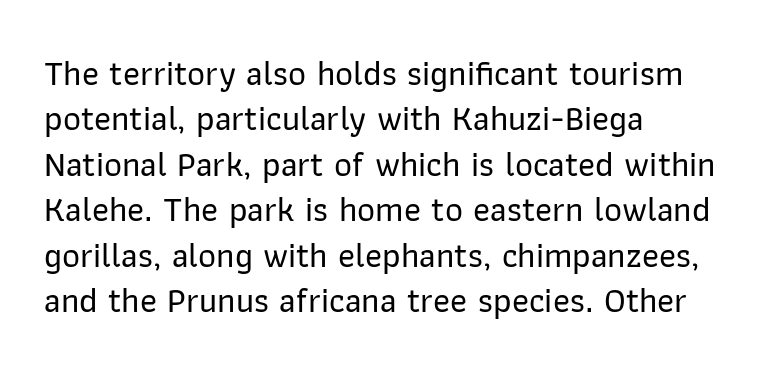
The image shows 35 px sans-serif type, upright; set left-aligned, normal line spacing (1.3x), normal letter spacing, not underlined; low stroke contrast and a medium x-height.
